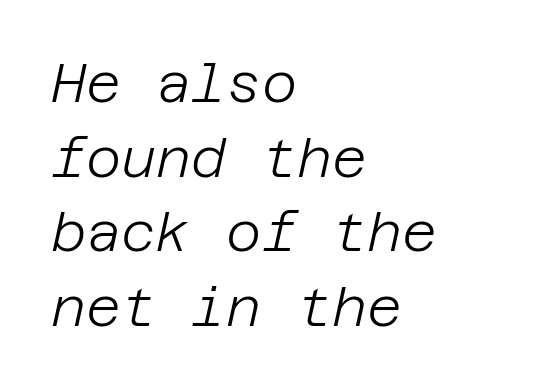
{"italic": "yes", "lean": "right", "slant_degrees": 12, "bold": "no", "weight": "light", "width": "normal", "stroke_contrast": "low", "x_height": "large", "underline": "no", "align": "left", "line_spacing": "normal", "line_spacing_ratio": 1.38, "letter_spacing": "normal", "letter_spacing_em": 0.0, "glyph_px": 54}
